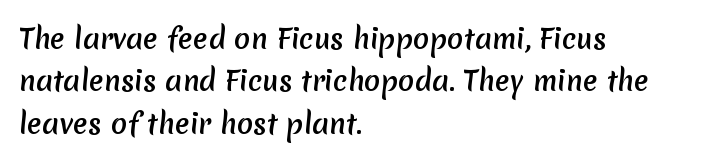
Q: Is the text underlined? A: No.
Q: How is the paragraph aligned? A: Left-aligned.
Q: Is the spacing between letters normal or unusually wide? A: Normal.
Q: Is the spacing between lines tight, normal or loose? A: Normal.
